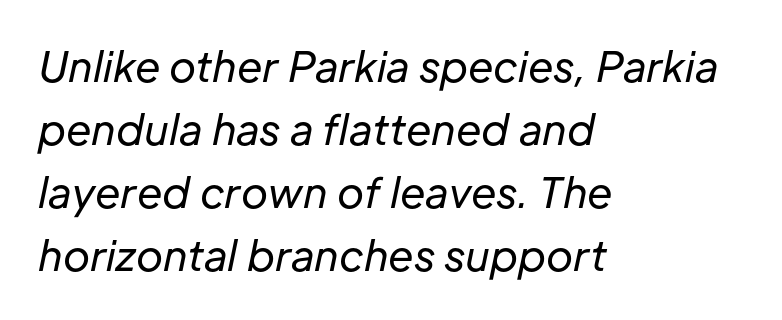
Q: Is the text bold? A: No.
Q: Is the text italic (slanted)? A: Yes, it leans right by about 12 degrees.
Q: Is the text underlined? A: No.
Q: How is the paragraph aligned? A: Left-aligned.
Q: Is the spacing between letters normal or unusually wide? A: Normal.
Q: Is the spacing between lines tight, normal or loose? A: Normal.
Q: Width (condensed, normal, or wide)? A: Normal.
Q: Stroke contrast? A: Low.
Q: x-height? A: Medium.
Q: Monospaced? A: No.
